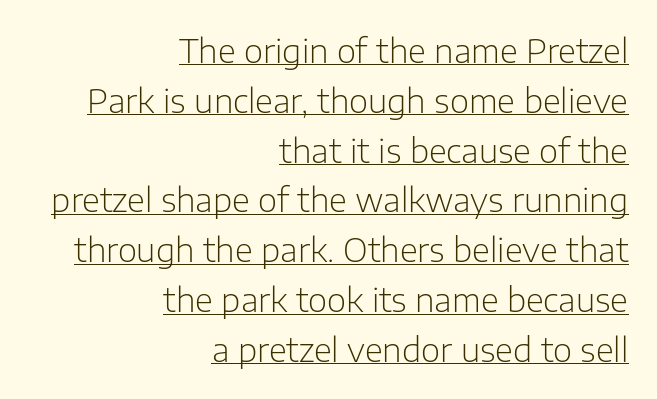
Q: Is the text bold? A: No.
Q: Is the text italic (slanted)? A: No, it is upright.
Q: Is the typeface a serif or a sans-serif typeface? A: Sans-serif.
Q: Is the text underlined? A: Yes.
Q: How is the paragraph aligned? A: Right-aligned.
Q: Is the spacing between letters normal or unusually wide? A: Normal.
Q: Is the spacing between lines tight, normal or loose? A: Normal.
Q: Width (condensed, normal, or wide)? A: Normal.
Q: Stroke contrast? A: Low.
Q: x-height? A: Medium.
Q: Monospaced? A: No.
